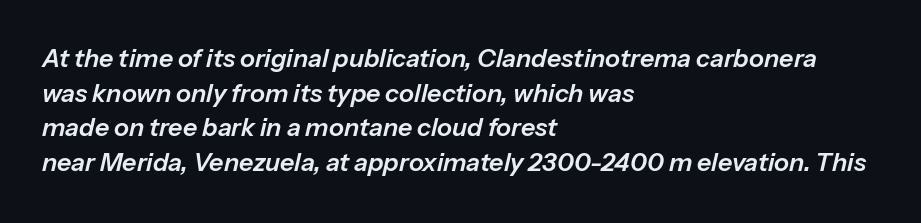
The image shows 25 px text type, italic (leaning right); set left-aligned, normal line spacing (1.39x), normal letter spacing, not underlined.
